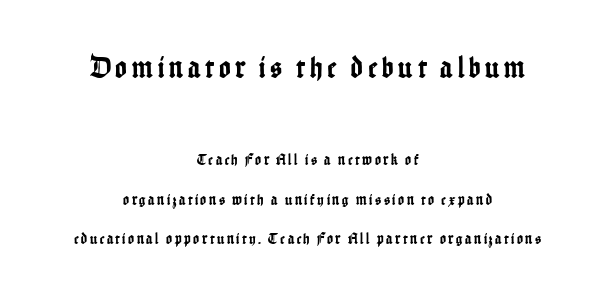
Q: Is the text italic (slanted)? A: No, it is upright.
Q: Is the typeface a serif or a sans-serif typeface? A: Sans-serif.
Q: Is the text underlined? A: No.
Q: How is the paragraph aligned? A: Centered.
Q: Is the spacing between lines tight, normal or loose? A: Loose.
Q: Which block of text is set in a larger size, the first (top) or the second (bottom)? A: The first (top) one.
Q: Width (condensed, normal, or wide)? A: Condensed.
Q: Stroke contrast? A: Low.
Q: x-height? A: Medium.
Q: Monospaced? A: No.
